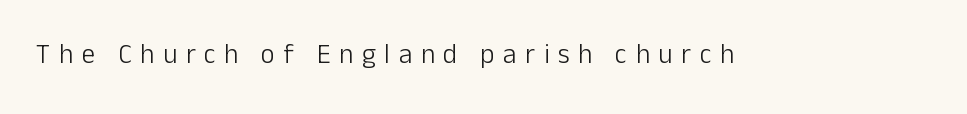
The image shows 27 px text type, upright; set unusually wide letter spacing (+0.32 em), not underlined.
